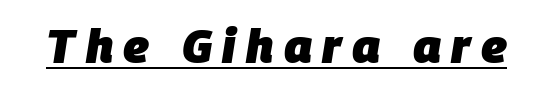
{"italic": "yes", "lean": "right", "slant_degrees": 9, "bold": "yes", "weight": "heavy", "width": "normal", "stroke_contrast": "low", "x_height": "large", "monospaced": "no", "underline": "yes", "letter_spacing": "wide", "letter_spacing_em": 0.22, "glyph_px": 47}
